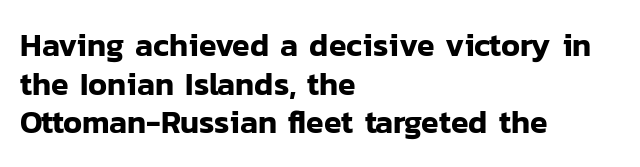
Q: Is the text italic (slanted)? A: No, it is upright.
Q: Is the typeface a serif or a sans-serif typeface? A: Sans-serif.
Q: Is the text underlined? A: No.
Q: How is the paragraph aligned? A: Left-aligned.
Q: Is the spacing between letters normal or unusually wide? A: Normal.
Q: Width (condensed, normal, or wide)? A: Normal.
Q: Stroke contrast? A: Low.
Q: x-height? A: Medium.
Q: Monospaced? A: No.
